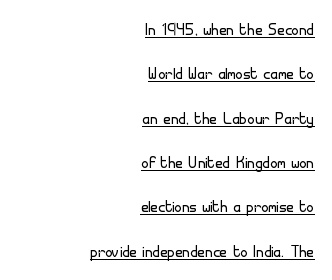
{"italic": "no", "bold": "no", "underline": "yes", "align": "right", "line_spacing": "loose", "line_spacing_ratio": 2.11, "letter_spacing": "normal", "letter_spacing_em": 0.0, "glyph_px": 21}
